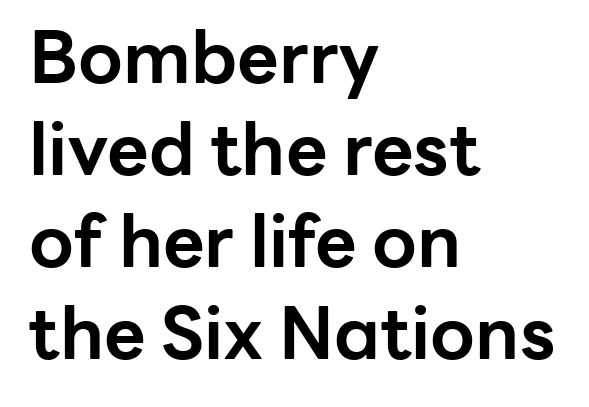
{"serif": "no", "italic": "no", "bold": "yes", "weight": "bold", "width": "normal", "stroke_contrast": "low", "x_height": "medium", "monospaced": "no", "underline": "no", "align": "left", "line_spacing": "normal", "line_spacing_ratio": 1.28, "letter_spacing": "normal", "letter_spacing_em": 0.0, "glyph_px": 72}
